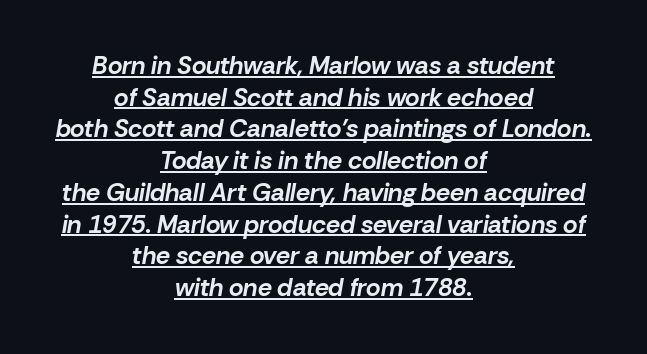
Q: Is the text bold? A: Yes.
Q: Is the text italic (slanted)? A: Yes, it leans right by about 10 degrees.
Q: Is the text underlined? A: Yes.
Q: How is the paragraph aligned? A: Centered.
Q: Is the spacing between letters normal or unusually wide? A: Normal.
Q: Is the spacing between lines tight, normal or loose? A: Normal.
